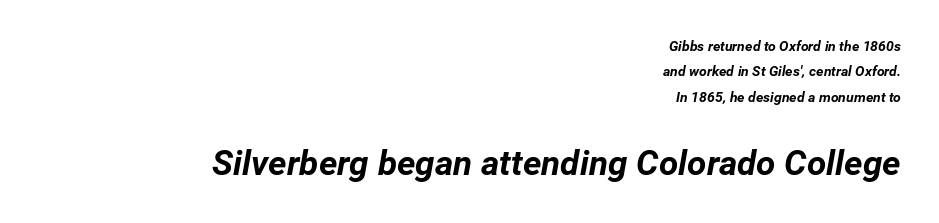
The image shows 35 px bold type, italic (leaning right); set right-aligned, line spacing 1.81x, normal letter spacing, not underlined; the second (bottom) block is 2.5x larger; low stroke contrast and a medium x-height.
